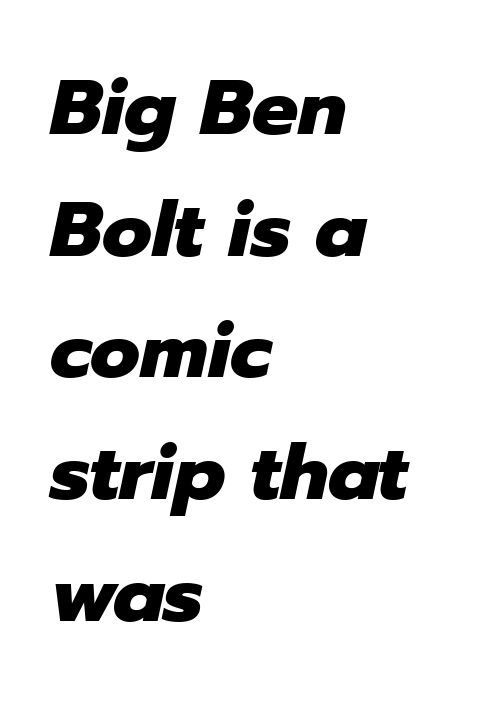
You could call the tracking neutral — neither tight nor loose. A clean baseline with only descenders dipping below it. Observe the lean: these are italic letterforms. Horizontal bands of white between lines are of average thickness. As a designer I'd log this as weight 700, bold.
